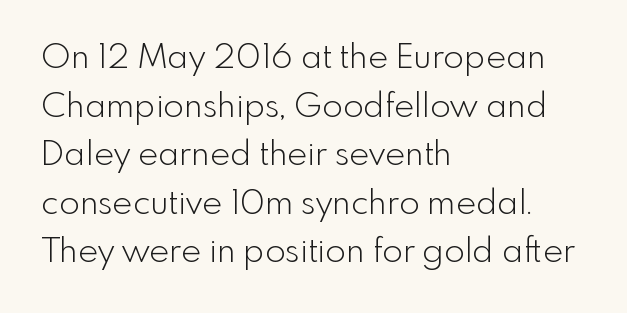
Q: Is the text bold? A: No.
Q: Is the text italic (slanted)? A: No, it is upright.
Q: Is the typeface a serif or a sans-serif typeface? A: Sans-serif.
Q: Is the text underlined? A: No.
Q: How is the paragraph aligned? A: Left-aligned.
Q: Is the spacing between letters normal or unusually wide? A: Normal.
Q: Is the spacing between lines tight, normal or loose? A: Normal.
Q: Width (condensed, normal, or wide)? A: Normal.
Q: x-height? A: Small.
Q: Monospaced? A: No.
